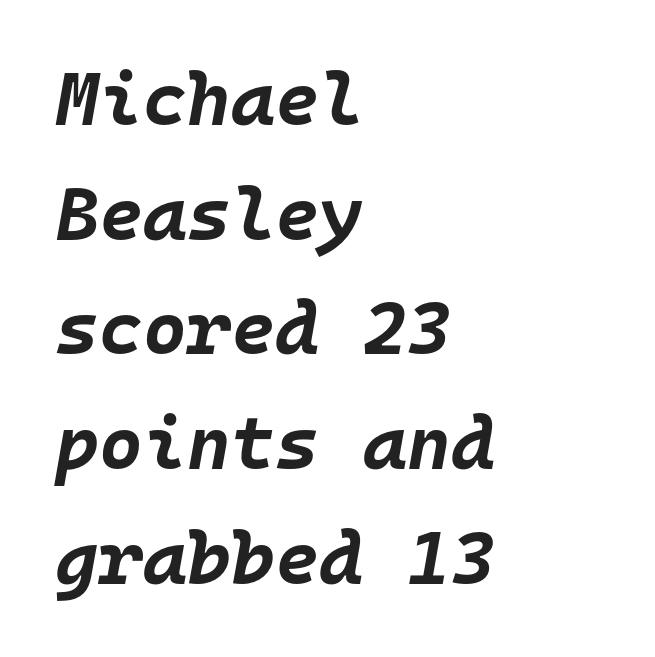
Each row of text sits above clean, open space. Successive baselines arrive at the customary interval. The letters march in equal steps, a hallmark of fixed-pitch type. One-word summary of the alignment: left. The letters are bold, with thick, heavy strokes.
